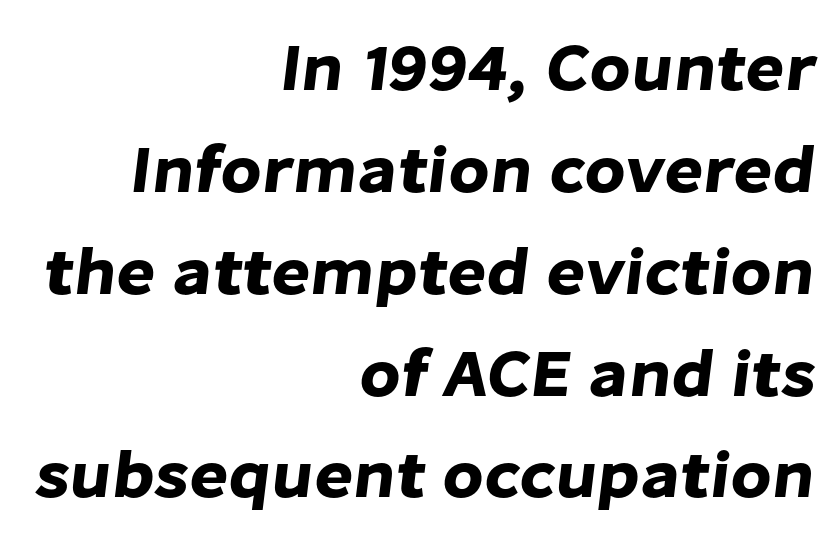
Q: Is the typeface a serif or a sans-serif typeface? A: Sans-serif.
Q: Is the text underlined? A: No.
Q: How is the paragraph aligned? A: Right-aligned.
Q: Is the spacing between letters normal or unusually wide? A: Normal.
Q: Is the spacing between lines tight, normal or loose? A: Normal.
Q: Width (condensed, normal, or wide)? A: Normal.
Q: Stroke contrast? A: Low.
Q: x-height? A: Medium.
Q: Monospaced? A: No.
